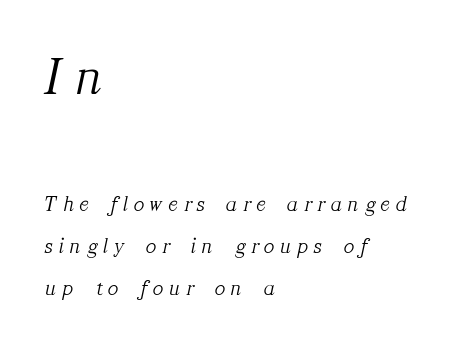
The specimen reads as italic at a glance. The letterforms stand isolated, each surrounded by extra space. This rendering uses left alignment, leaving the right contour irregular. The passage shown stacks its lines with a broad gap. In this sample the first text group is rendered at the bigger scale.
